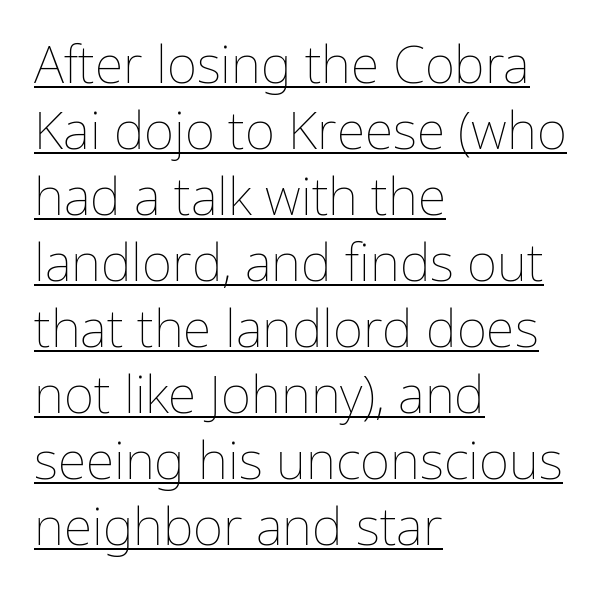
The image shows 52 px thin type, upright; set left-aligned, normal line spacing (1.27x), normal letter spacing, underlined; low stroke contrast and a medium x-height.
